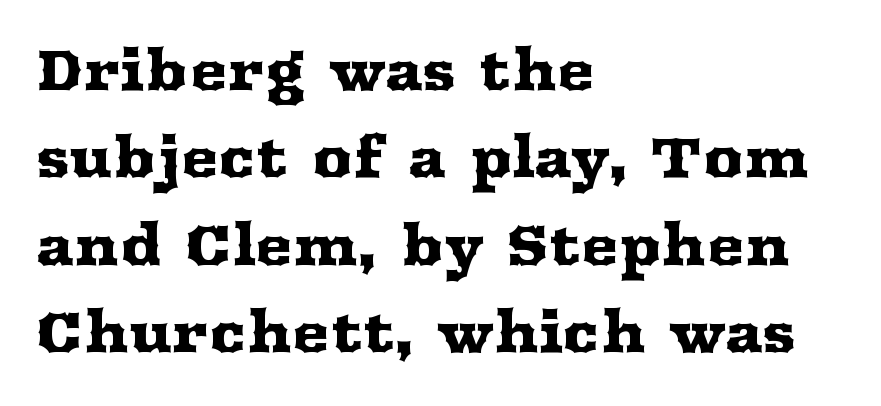
The image shows 56 px wide serif type, upright; set left-aligned, normal line spacing (1.56x), normal letter spacing, not underlined; medium stroke contrast and a medium x-height.
